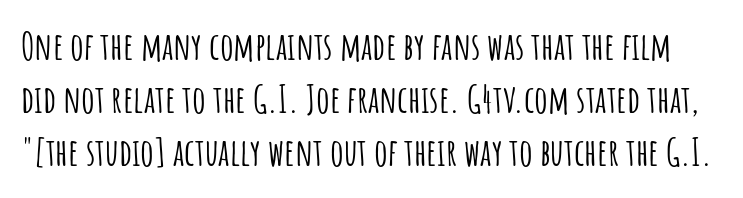
The image shows 38 px condensed sans-serif type, upright; set normal line spacing (1.4x), normal letter spacing, not underlined; low stroke contrast and a large x-height.
